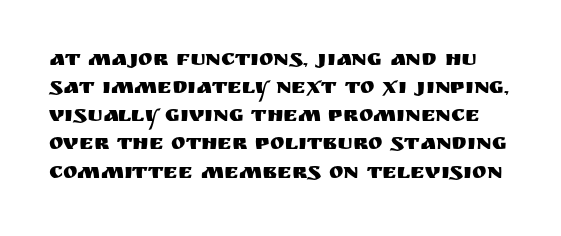
Q: Is the text italic (slanted)? A: No, it is upright.
Q: Is the text underlined? A: No.
Q: Is the spacing between letters normal or unusually wide? A: Normal.
Q: Is the spacing between lines tight, normal or loose? A: Normal.
